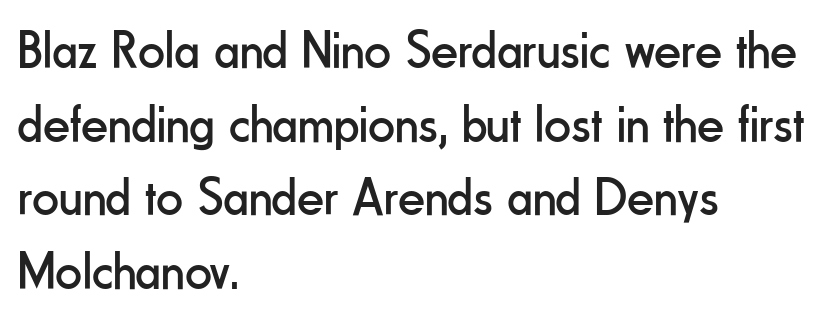
The image shows 53 px regular-weight, condensed sans-serif type, upright; set left-aligned, normal line spacing (1.39x), normal letter spacing, not underlined; low stroke contrast and a small x-height.
